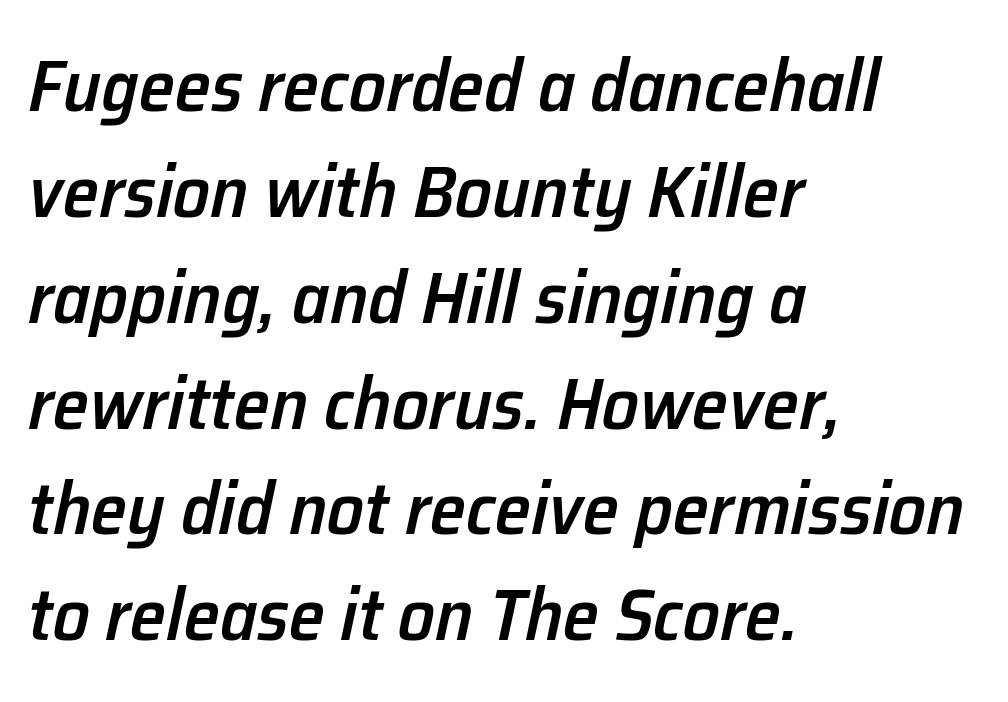
The image shows 73 px semibold type, italic (leaning right); set left-aligned, normal line spacing (1.45x), normal letter spacing, not underlined; low stroke contrast and a medium x-height.
